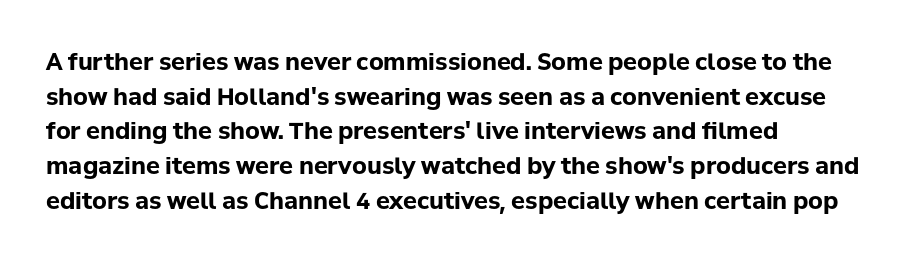
The image shows 23 px bold type, upright; set left-aligned, normal line spacing (1.51x), normal letter spacing, not underlined.
